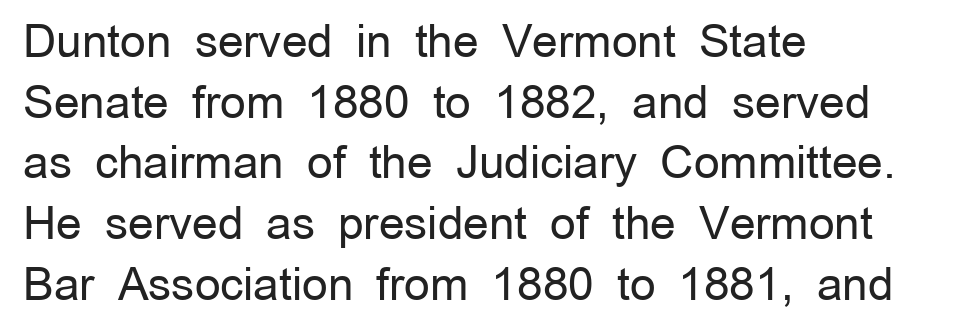
Character widths vary here, with narrow letters taking less room than wide ones. The passage shown has conventional tracking throughout. If you drew a ruler down the left edge, every line would touch it. In terms of leading, this rendering sits right in the middle.
